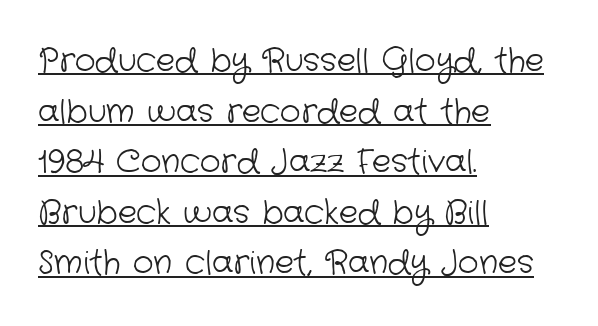
The image shows 32 px light sans-serif type; set left-aligned, normal line spacing (1.58x), normal letter spacing, underlined; low stroke contrast and a medium x-height.
